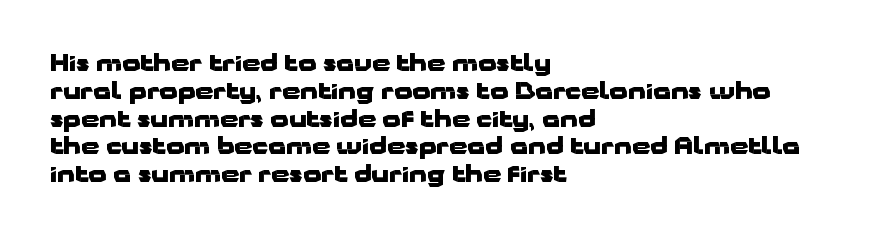
{"italic": "no", "bold": "yes", "underline": "no", "align": "left", "line_spacing_ratio": 1.21, "letter_spacing": "normal", "letter_spacing_em": 0.0, "glyph_px": 23}
